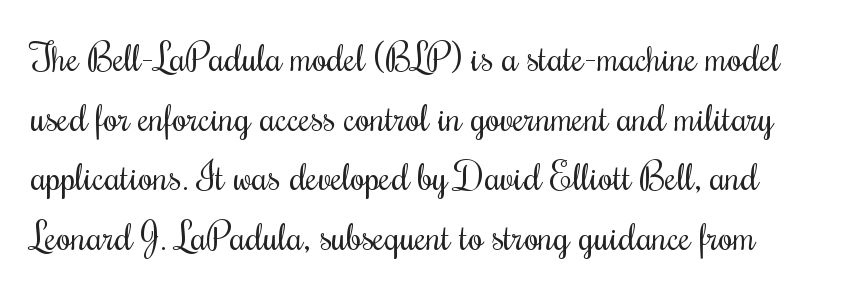
Q: Is the text bold? A: No.
Q: Is the text italic (slanted)? A: Yes.
Q: Is the typeface a serif or a sans-serif typeface? A: Serif.
Q: Is the text underlined? A: No.
Q: Is the spacing between letters normal or unusually wide? A: Normal.
Q: Is the spacing between lines tight, normal or loose? A: Normal.
Q: Width (condensed, normal, or wide)? A: Condensed.
Q: Stroke contrast? A: Medium.
Q: x-height? A: Small.
Q: Monospaced? A: No.
